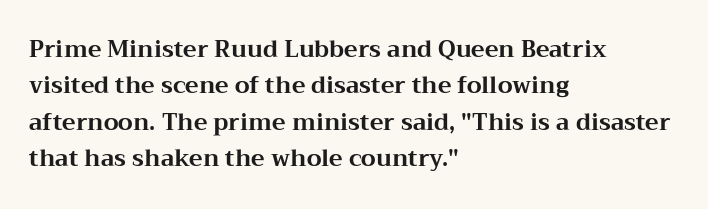
{"italic": "no", "bold": "yes", "underline": "no", "align": "left", "line_spacing": "normal", "line_spacing_ratio": 1.58, "letter_spacing": "normal", "letter_spacing_em": 0.0, "glyph_px": 23}
